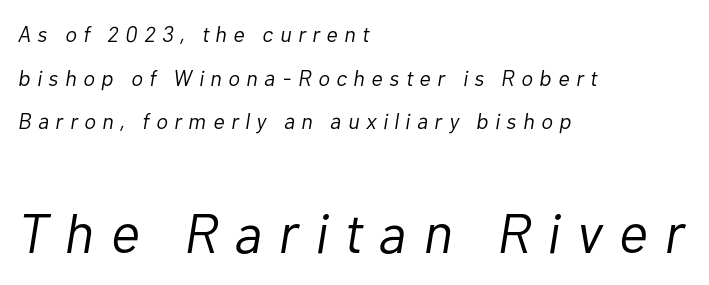
Q: Is the text bold? A: No.
Q: Is the text italic (slanted)? A: Yes, it leans right by about 10 degrees.
Q: Is the text underlined? A: No.
Q: How is the paragraph aligned? A: Left-aligned.
Q: Is the spacing between letters normal or unusually wide? A: Unusually wide.
Q: Is the spacing between lines tight, normal or loose? A: Loose.
Q: Which block of text is set in a larger size, the first (top) or the second (bottom)? A: The second (bottom) one.
Q: Width (condensed, normal, or wide)? A: Normal.
Q: Stroke contrast? A: Low.
Q: x-height? A: Medium.
Q: Monospaced? A: No.
